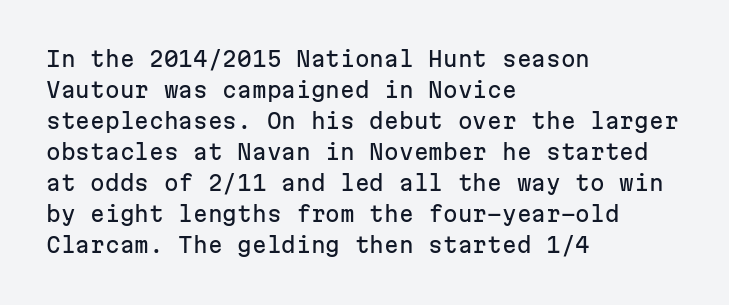
Does the copy run flush right? No — it runs flush left. The specimen reads as upright at a glance. Between one letter and the next there's only the usual sliver of space. The designer left line spacing at the default.
